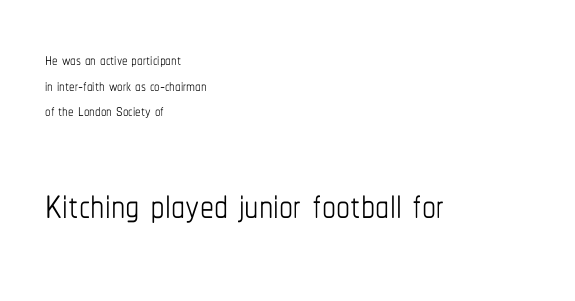
Q: Is the text bold? A: No.
Q: Is the text italic (slanted)? A: No, it is upright.
Q: Is the text underlined? A: No.
Q: How is the paragraph aligned? A: Left-aligned.
Q: Is the spacing between letters normal or unusually wide? A: Normal.
Q: Which block of text is set in a larger size, the first (top) or the second (bottom)? A: The second (bottom) one.
Q: Width (condensed, normal, or wide)? A: Condensed.
Q: Stroke contrast? A: Low.
Q: x-height? A: Medium.
Q: Monospaced? A: No.
